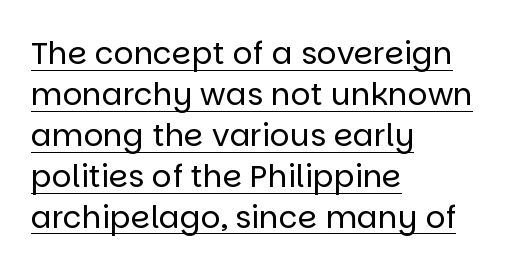
The image shows 31 px regular-weight sans-serif type, upright; set left-aligned, normal line spacing (1.32x), normal letter spacing, underlined; low stroke contrast and a large x-height.
